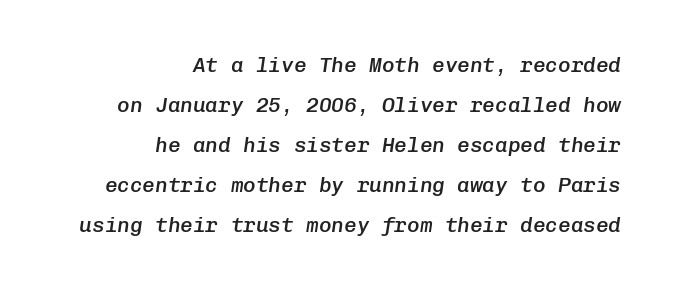
{"italic": "yes", "lean": "right", "slant_degrees": 8, "bold": "semi", "underline": "no", "align": "right", "line_spacing": "loose", "line_spacing_ratio": 1.9, "letter_spacing": "normal", "letter_spacing_em": 0.0, "glyph_px": 21}
